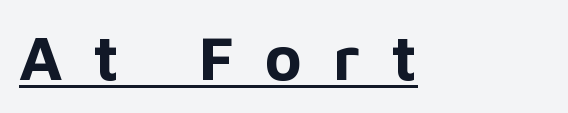
Glyph-to-glyph distance is far greater than everyday printed text. Italic? Not at all — the glyphs are vertical. Proportional: the letters do not fall into vertical columns. Somebody hit Ctrl+U on this one — the words are underlined.
